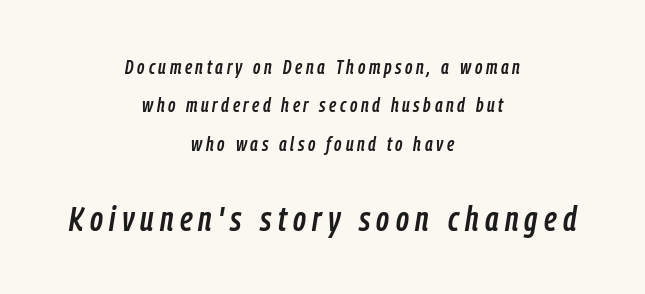
Q: Is the text italic (slanted)? A: Yes, it leans right by about 9 degrees.
Q: Is the text underlined? A: No.
Q: How is the paragraph aligned? A: Centered.
Q: Is the spacing between lines tight, normal or loose? A: Loose.
Q: Which block of text is set in a larger size, the first (top) or the second (bottom)? A: The second (bottom) one.
Q: Width (condensed, normal, or wide)? A: Condensed.
Q: Stroke contrast? A: Low.
Q: x-height? A: Medium.
Q: Monospaced? A: No.
